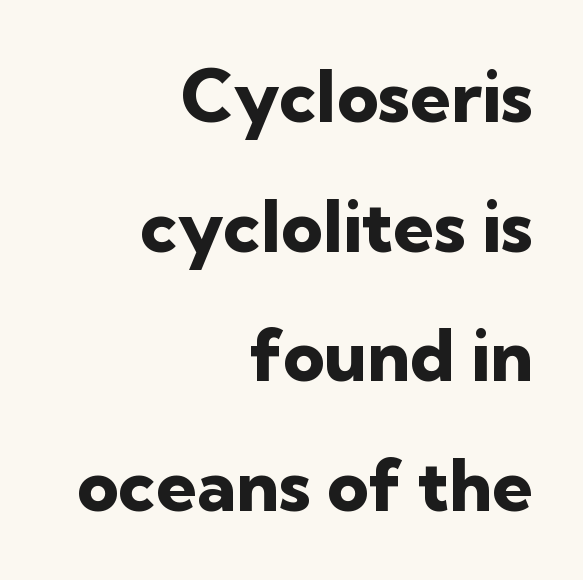
Each word holds together tightly as a unit, with standard inter-letter gaps. The gap between lines stays unmarked. In terms of letterform style, serifs are entirely absent. Right-aligned paragraph, ragged on the left.
